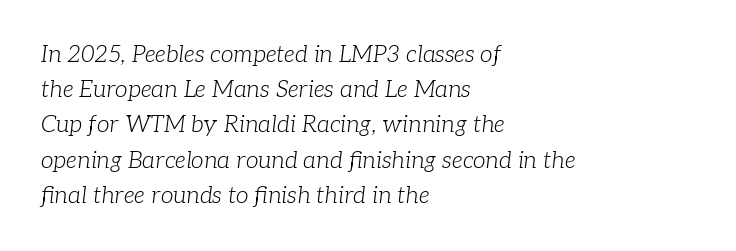
Students, note that the glyphs here touch the page at normal intervals. The space between consecutive lines is moderate. Decoration check: the copy has no underline. The weight would be labelled regular, book, light, or lighter still.
